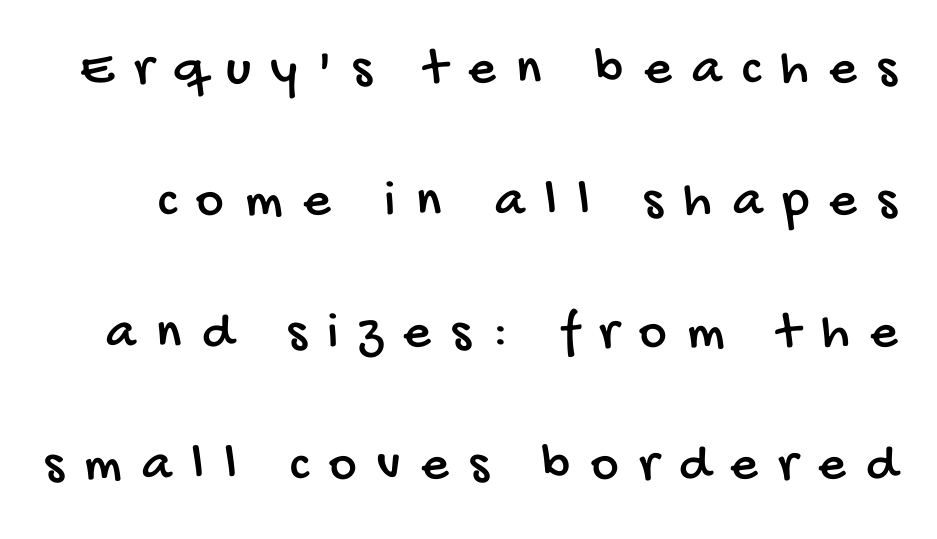
Beneath every word, the page is bare. Type style note: lacks serifs. What's the leading like? Stretched, with rows far apart. Does extra space separate the letters? Yes, quite a lot of it. A typesetter would call this proportional, since set widths differ per character.
